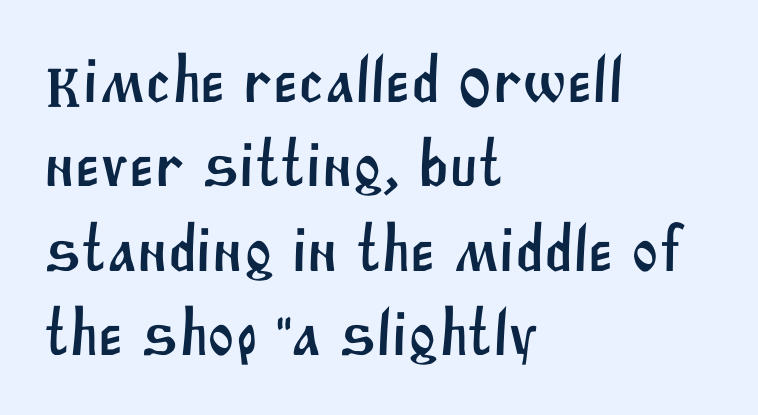
Q: Is the typeface a serif or a sans-serif typeface? A: Sans-serif.
Q: Is the text underlined? A: No.
Q: How is the paragraph aligned? A: Left-aligned.
Q: Is the spacing between letters normal or unusually wide? A: Normal.
Q: Is the spacing between lines tight, normal or loose? A: Normal.
Q: Width (condensed, normal, or wide)? A: Normal.
Q: Stroke contrast? A: Medium.
Q: x-height? A: Large.
Q: Monospaced? A: No.
